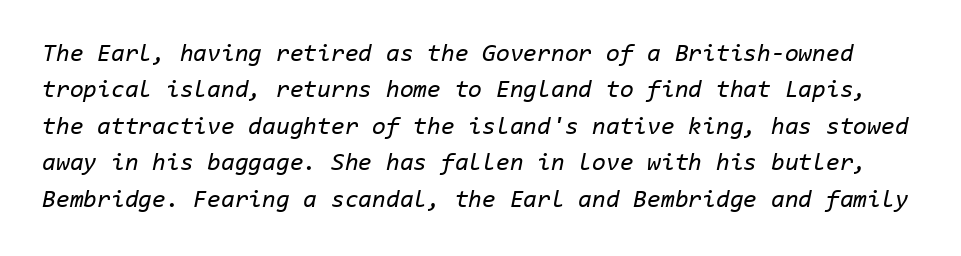
{"italic": "yes", "lean": "right", "slant_degrees": 11, "bold": "no", "underline": "no", "line_spacing": "normal", "line_spacing_ratio": 1.46, "letter_spacing": "normal", "letter_spacing_em": 0.0, "glyph_px": 25}
